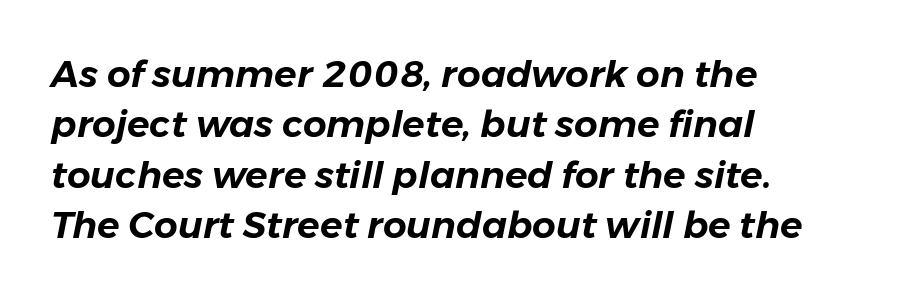
The rendering anchors every line to the left-hand side. Does the lettering tilt? It does — this is italic. Letters rest on an invisible, unmarked baseline. There is no visible air inserted between adjacent glyphs. One glance says typical: line gaps are just what's usual. Is this a fixed-width face? No — the glyphs have proportional, varying widths.
